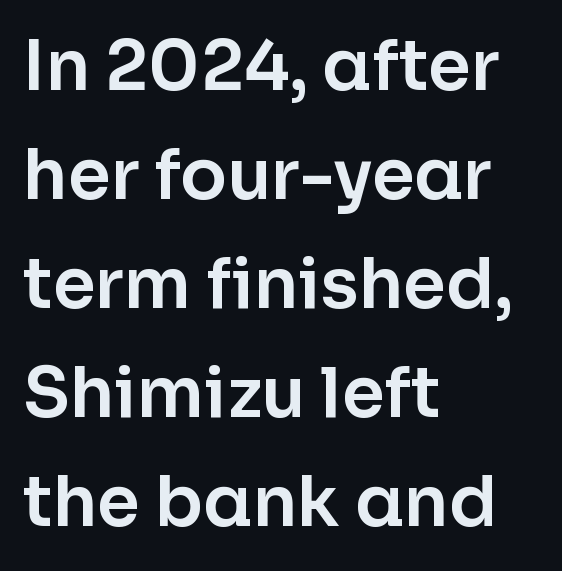
{"serif": "no", "italic": "no", "width": "normal", "stroke_contrast": "low", "x_height": "medium", "monospaced": "no", "underline": "no", "align": "left", "line_spacing": "normal", "line_spacing_ratio": 1.58, "letter_spacing": "normal", "letter_spacing_em": 0.0, "glyph_px": 69}
